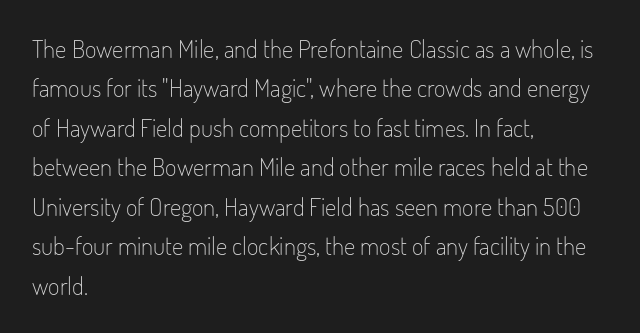
Q: Is the text bold? A: No.
Q: Is the text italic (slanted)? A: No, it is upright.
Q: Is the text underlined? A: No.
Q: How is the paragraph aligned? A: Left-aligned.
Q: Is the spacing between letters normal or unusually wide? A: Normal.
Q: Is the spacing between lines tight, normal or loose? A: Normal.
